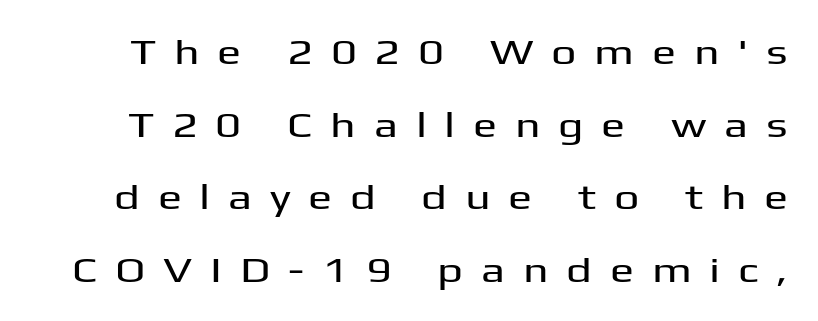
Q: Is the text italic (slanted)? A: No, it is upright.
Q: Is the typeface a serif or a sans-serif typeface? A: Sans-serif.
Q: Is the text underlined? A: No.
Q: Is the spacing between letters normal or unusually wide? A: Unusually wide.
Q: Is the spacing between lines tight, normal or loose? A: Loose.
Q: Width (condensed, normal, or wide)? A: Wide.
Q: Stroke contrast? A: Medium.
Q: x-height? A: Medium.
Q: Monospaced? A: No.
